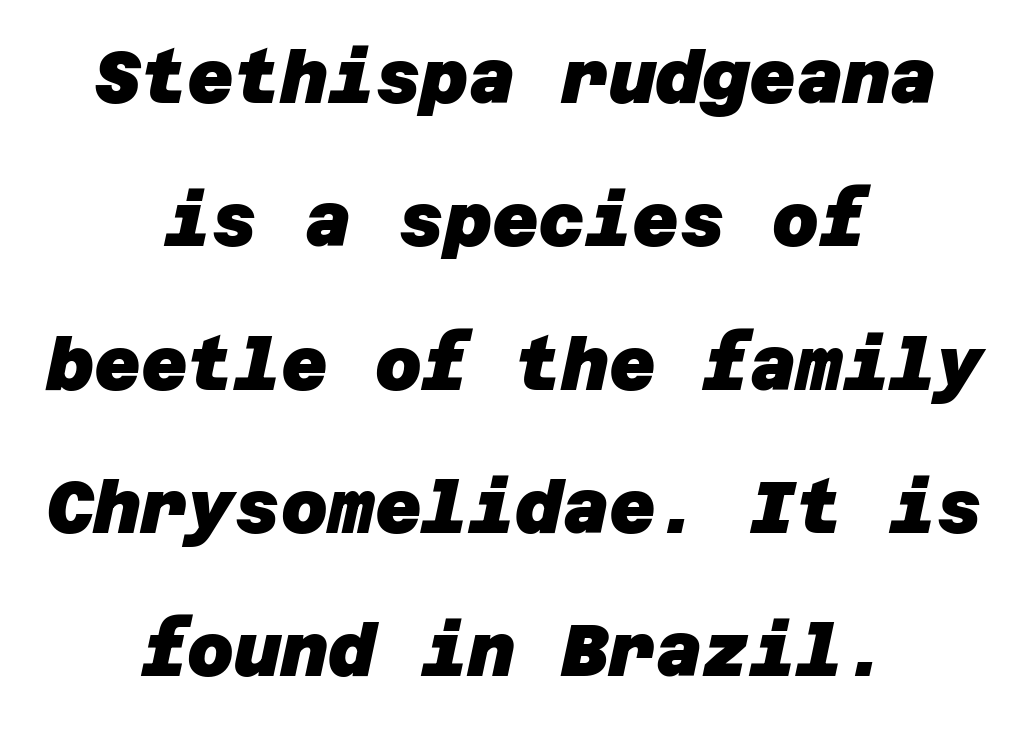
{"serif": "no", "bold": "yes", "weight": "heavy", "width": "normal", "stroke_contrast": "low", "x_height": "large", "underline": "no", "align": "center", "line_spacing": "loose", "line_spacing_ratio": 1.99, "letter_spacing": "normal", "letter_spacing_em": 0.0, "glyph_px": 72}
